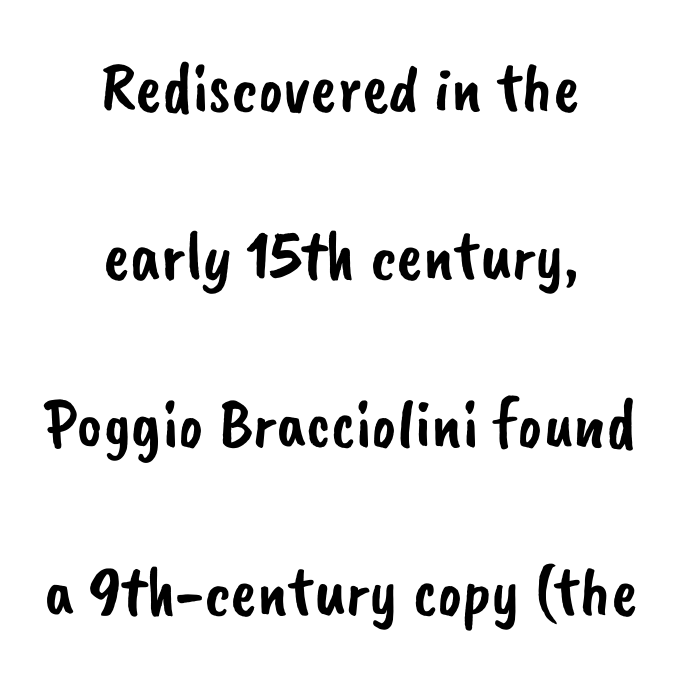
Short note: letters normally spaced. The letters advance in unequal steps, a hallmark of proportional type. The letters carry no serifs — their stems end cleanly without finishing strokes. Both edges are ragged and mirror each other, which tells us the setting is centered. A bare baseline throughout the passage.
